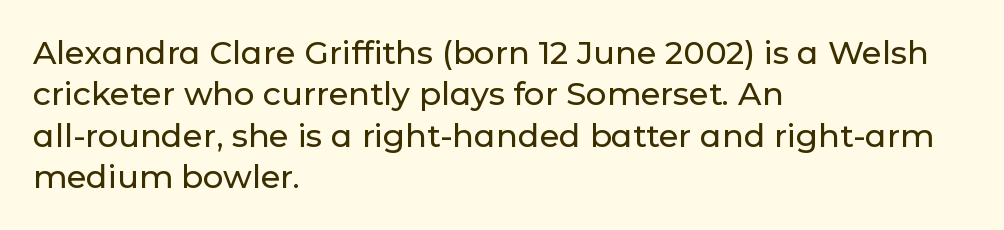
Q: Is the text italic (slanted)? A: No, it is upright.
Q: Is the typeface a serif or a sans-serif typeface? A: Sans-serif.
Q: Is the text underlined? A: No.
Q: How is the paragraph aligned? A: Left-aligned.
Q: Is the spacing between letters normal or unusually wide? A: Normal.
Q: Is the spacing between lines tight, normal or loose? A: Normal.
Q: Width (condensed, normal, or wide)? A: Normal.
Q: Stroke contrast? A: Low.
Q: x-height? A: Medium.
Q: Monospaced? A: No.
